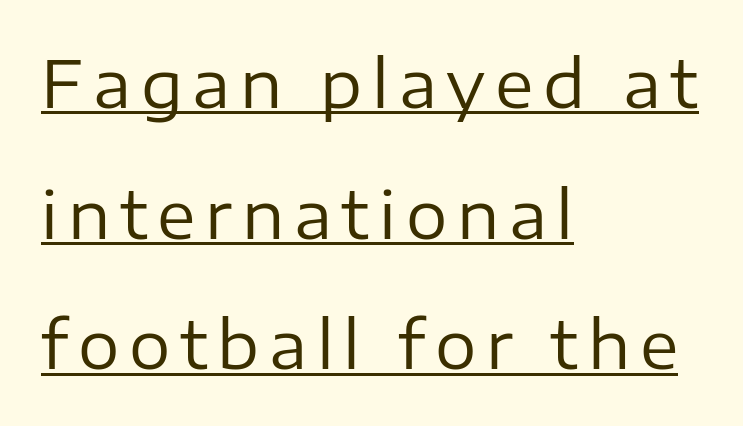
Weight: regular or lighter. Airy leading. Character widths vary here, with narrow letters taking less room than wide ones. The designer went with a sans here, leaving each stem footless. The typesetter chose a ragged-right arrangement here. The lettering holds an erect, upright posture throughout.
